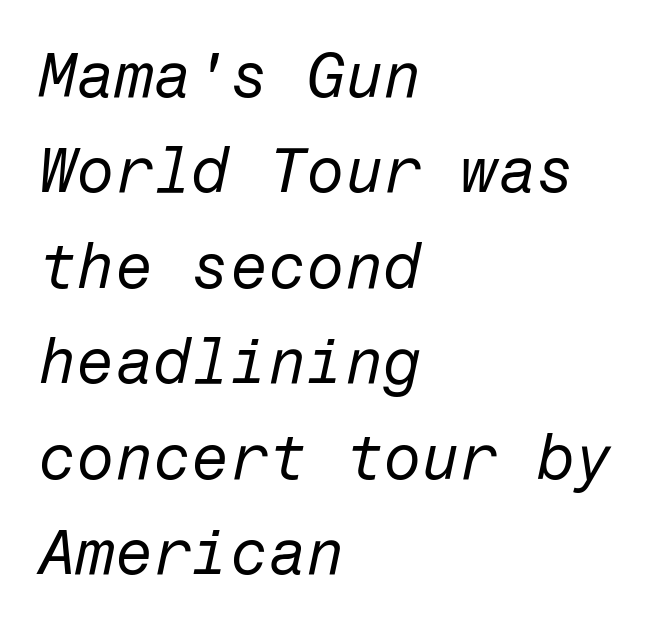
{"italic": "yes", "lean": "right", "slant_degrees": 12, "bold": "no", "weight": "regular", "width": "normal", "stroke_contrast": "low", "x_height": "medium", "underline": "no", "align": "left", "line_spacing": "normal", "line_spacing_ratio": 1.54, "letter_spacing": "normal", "letter_spacing_em": 0.0, "glyph_px": 62}
